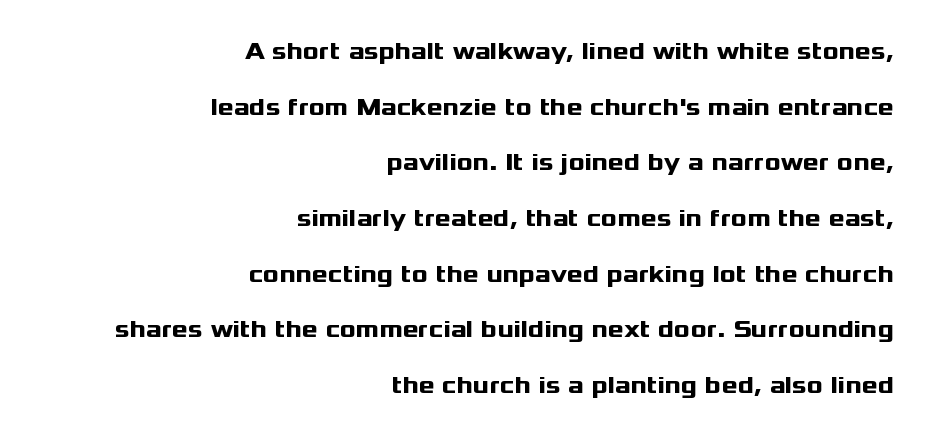
The space directly below the letters is spotless. The typesetting leans heavy: a genuine bold. These lines stand farther apart than default settings would place them. Notice how the passage keeps a crisp vertical edge on the right only. Compared with typical body copy, the letter spacing here is the same.
